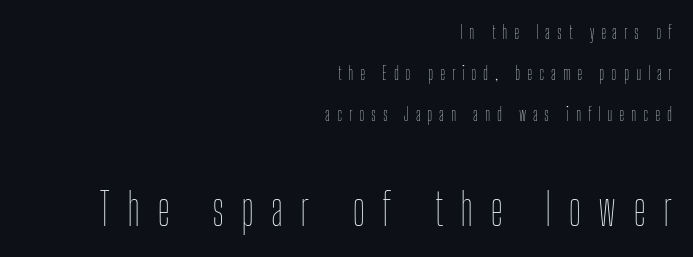
The image shows 45 px thin, condensed type, upright; set right-aligned, loose line spacing (2.29x), unusually wide letter spacing (+0.37 em), not underlined; the second (bottom) block is 2.5x larger; low stroke contrast and a medium x-height.
